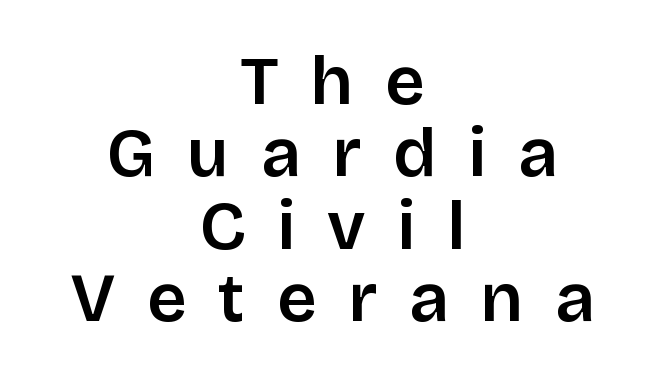
Q: Is the text bold? A: Semi-bold.
Q: Is the text italic (slanted)? A: No, it is upright.
Q: Is the typeface a serif or a sans-serif typeface? A: Sans-serif.
Q: Is the text underlined? A: No.
Q: How is the paragraph aligned? A: Centered.
Q: Is the spacing between letters normal or unusually wide? A: Unusually wide.
Q: Is the spacing between lines tight, normal or loose? A: Tight.
Q: Width (condensed, normal, or wide)? A: Normal.
Q: Stroke contrast? A: Low.
Q: x-height? A: Large.
Q: Monospaced? A: No.
